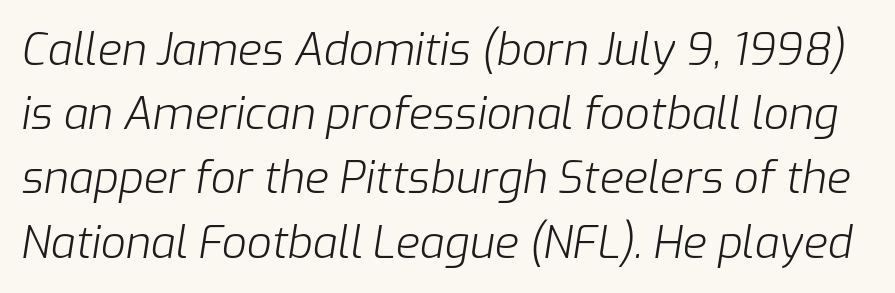
One glance says typical: line gaps are just what's usual. A typesetter would call this zero additional tracking. You could not count columns in this text — the font is proportionally spaced. You can tell it's italic because the verticals aren't actually vertical. Underline: absent. Counters stay open thanks to moderate or lighter strokes.
